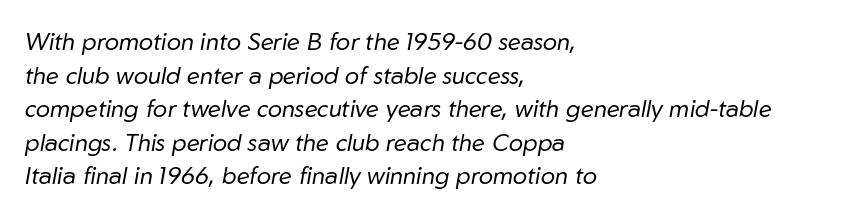
Q: Is the text bold? A: No.
Q: Is the text italic (slanted)? A: Yes, it leans right by about 10 degrees.
Q: Is the text underlined? A: No.
Q: How is the paragraph aligned? A: Left-aligned.
Q: Is the spacing between letters normal or unusually wide? A: Normal.
Q: Is the spacing between lines tight, normal or loose? A: Normal.
